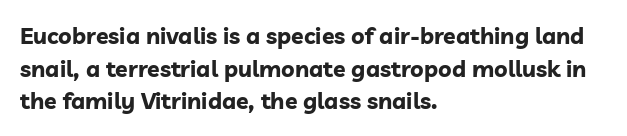
Q: Is the text bold? A: Yes.
Q: Is the text italic (slanted)? A: No, it is upright.
Q: Is the text underlined? A: No.
Q: How is the paragraph aligned? A: Left-aligned.
Q: Is the spacing between letters normal or unusually wide? A: Normal.
Q: Is the spacing between lines tight, normal or loose? A: Normal.
